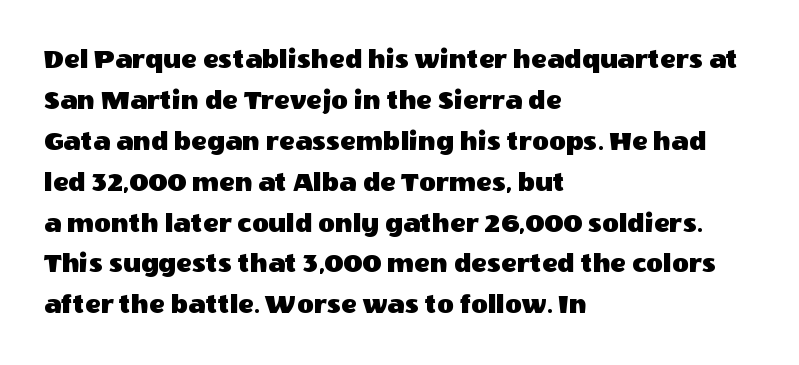
There is no visible air inserted between adjacent glyphs. Notice how descenders clear the ascenders below comfortably — that's standard leading. Nothing sits at the stroke ends, so this counts as sans-serif. Spacing verdict: proportional, widths tailored to each character. If you drew a ruler down the left edge, every line would touch it. The lettering stays uniformly vertical, giving the passage a roman look.
